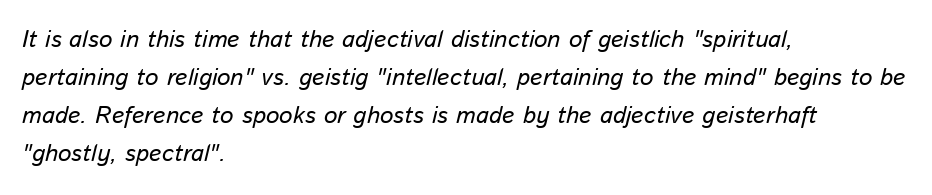
The image shows 24 px text type, italic (leaning right); set left-aligned, normal line spacing (1.59x), normal letter spacing, not underlined.
